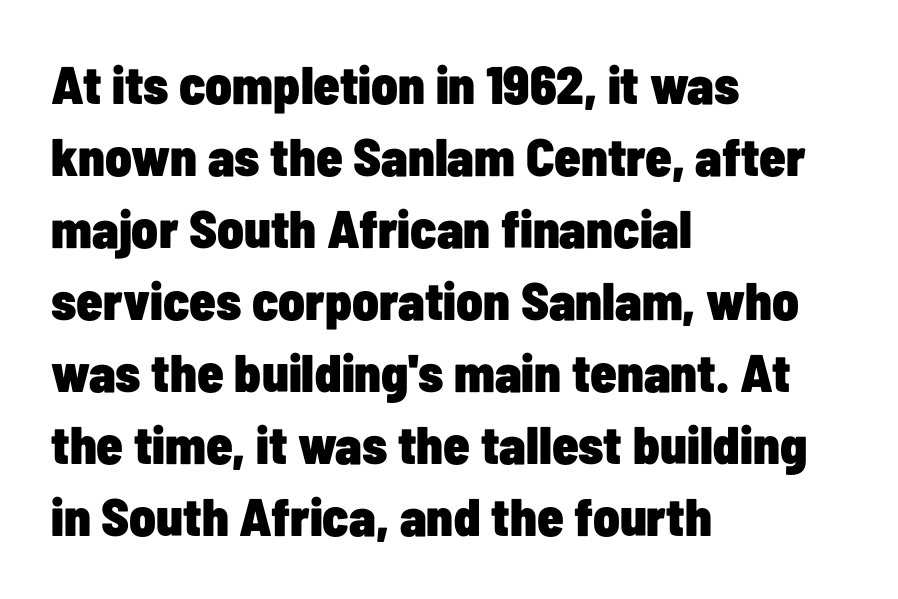
Q: Is the text bold? A: Yes.
Q: Is the text italic (slanted)? A: No, it is upright.
Q: Is the typeface a serif or a sans-serif typeface? A: Sans-serif.
Q: Is the text underlined? A: No.
Q: How is the paragraph aligned? A: Left-aligned.
Q: Is the spacing between letters normal or unusually wide? A: Normal.
Q: Is the spacing between lines tight, normal or loose? A: Normal.
Q: Width (condensed, normal, or wide)? A: Condensed.
Q: Stroke contrast? A: Low.
Q: x-height? A: Medium.
Q: Monospaced? A: No.
